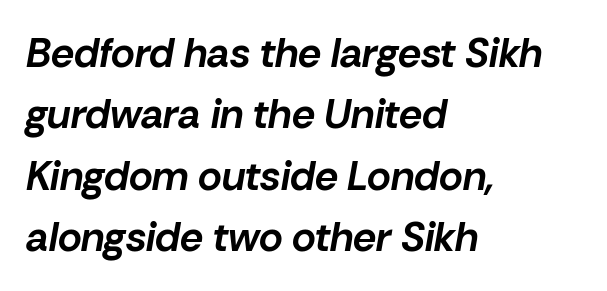
Q: Is the text bold? A: Yes.
Q: Is the text italic (slanted)? A: Yes, it leans right by about 10 degrees.
Q: Is the text underlined? A: No.
Q: How is the paragraph aligned? A: Left-aligned.
Q: Is the spacing between letters normal or unusually wide? A: Normal.
Q: Is the spacing between lines tight, normal or loose? A: Normal.
Q: Width (condensed, normal, or wide)? A: Normal.
Q: Stroke contrast? A: Low.
Q: x-height? A: Medium.
Q: Monospaced? A: No.
